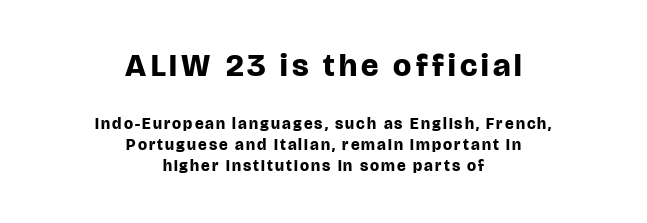
Q: Is the text bold? A: Yes.
Q: Is the text italic (slanted)? A: No, it is upright.
Q: Is the typeface a serif or a sans-serif typeface? A: Sans-serif.
Q: Is the text underlined? A: No.
Q: How is the paragraph aligned? A: Centered.
Q: Is the spacing between lines tight, normal or loose? A: Normal.
Q: Which block of text is set in a larger size, the first (top) or the second (bottom)? A: The first (top) one.
Q: Width (condensed, normal, or wide)? A: Normal.
Q: Stroke contrast? A: Low.
Q: x-height? A: Large.
Q: Monospaced? A: No.
